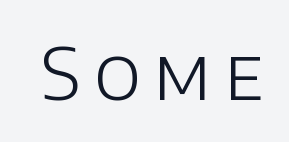
{"serif": "no", "italic": "no", "bold": "no", "weight": "light", "width": "normal", "stroke_contrast": "low", "x_height": "large", "monospaced": "no", "underline": "no", "glyph_px": 71}
